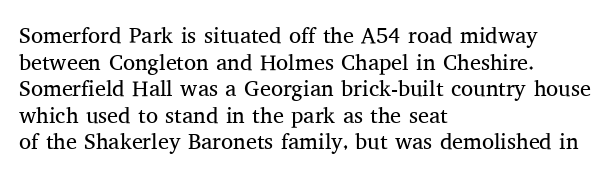
{"italic": "no", "bold": "no", "underline": "no", "align": "left", "line_spacing_ratio": 1.21, "letter_spacing": "normal", "letter_spacing_em": 0.0, "glyph_px": 22}
